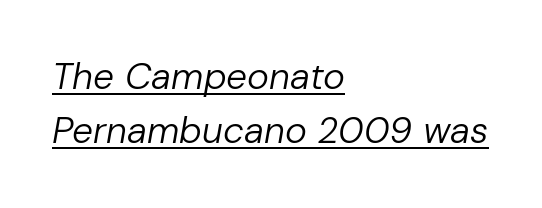
{"italic": "yes", "lean": "right", "slant_degrees": 10, "bold": "no", "weight": "regular", "width": "normal", "stroke_contrast": "low", "x_height": "medium", "monospaced": "no", "underline": "yes", "align": "left", "line_spacing": "normal", "line_spacing_ratio": 1.46, "letter_spacing": "normal", "letter_spacing_em": 0.0, "glyph_px": 37}
